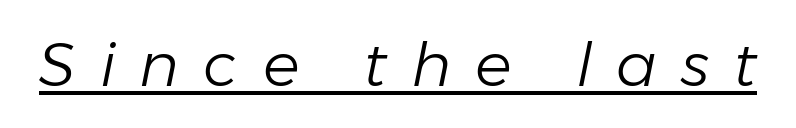
{"italic": "yes", "lean": "right", "slant_degrees": 11, "bold": "no", "weight": "light", "width": "normal", "stroke_contrast": "low", "x_height": "medium", "monospaced": "no", "underline": "yes", "letter_spacing": "wide", "letter_spacing_em": 0.39, "glyph_px": 61}
